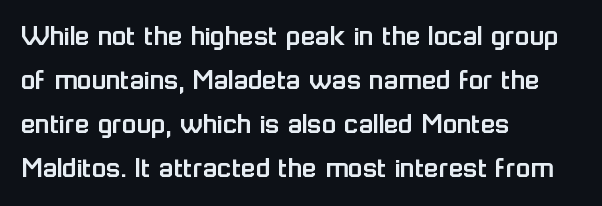
The image shows 30 px sans-serif type, upright; set left-aligned, normal line spacing (1.47x), normal letter spacing, not underlined; low stroke contrast and a medium x-height.
